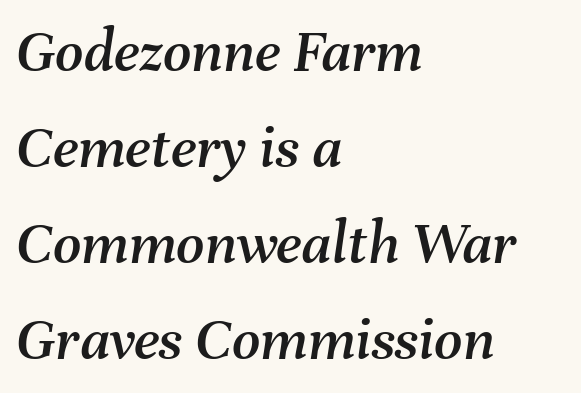
The image shows 62 px text type, italic (leaning right); set left-aligned, normal line spacing (1.55x), normal letter spacing, not underlined; medium stroke contrast and a medium x-height.
